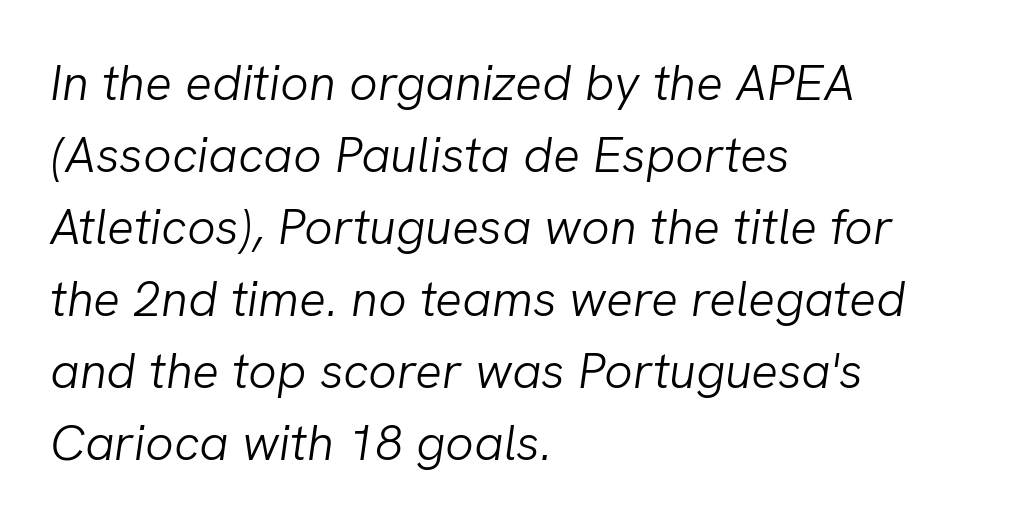
The image shows 50 px light type, italic (leaning right); set left-aligned, normal line spacing (1.44x), normal letter spacing, not underlined; low stroke contrast and a medium x-height.
